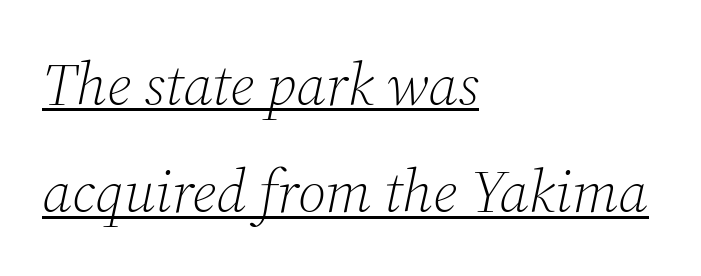
This sample carries an underscore along the baseline area. The typography opts for an oblique posture over an upright one. The characters are drawn with everyday or finer stroke widths. You could call the tracking neutral — neither tight nor loose.
